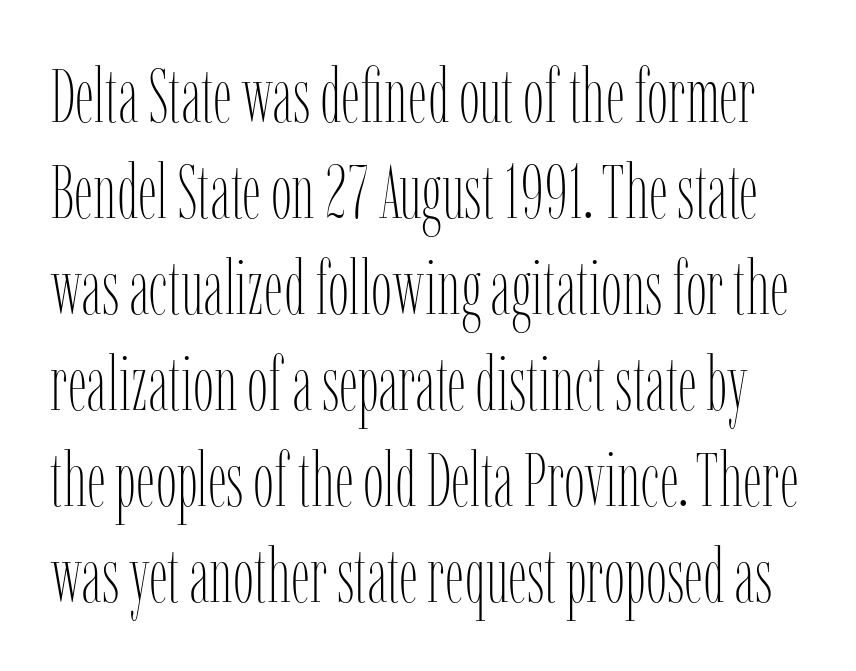
These lines keep a tight, regular rhythm from letter to letter. The letters stand straight up with perfectly vertical stems. Is this a fixed-width face? No — the glyphs have proportional, varying widths. If you measured baseline to baseline, you'd find a middling distance.
